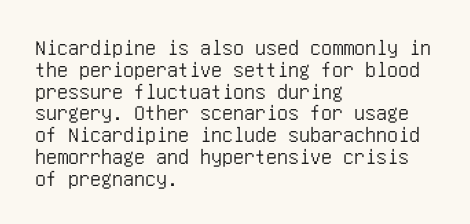
{"italic": "no", "underline": "no", "align": "left", "line_spacing": "tight", "line_spacing_ratio": 0.99, "letter_spacing": "normal", "letter_spacing_em": 0.0, "glyph_px": 22}
